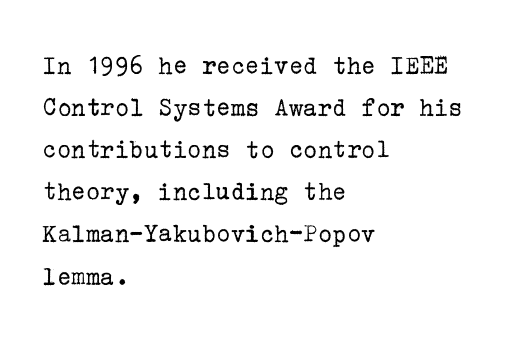
The image shows 27 px text type, upright; set left-aligned, normal line spacing (1.56x), normal letter spacing, not underlined.
